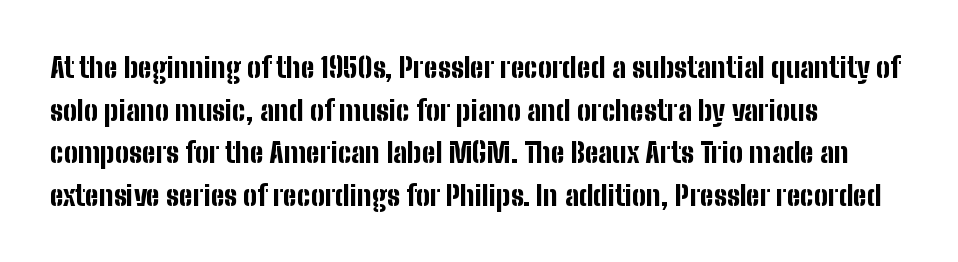
{"serif": "no", "italic": "no", "bold": "yes", "weight": "bold", "width": "condensed", "stroke_contrast": "low", "x_height": "medium", "monospaced": "no", "underline": "no", "align": "left", "line_spacing": "normal", "line_spacing_ratio": 1.52, "letter_spacing": "normal", "letter_spacing_em": 0.0, "glyph_px": 28}
